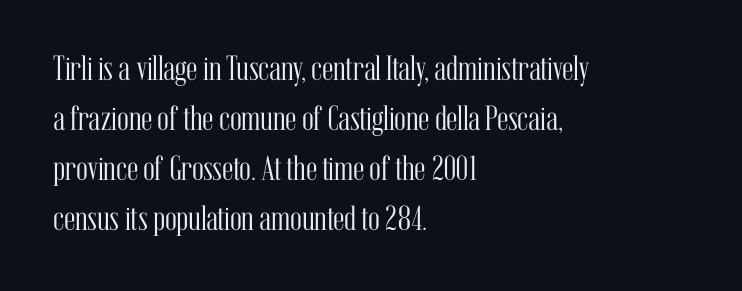
Successive baselines arrive at the customary interval. No word sits above an underline. Check where the strokes stop: tiny serifs finish them off. Line starts are locked; line ends wander.
